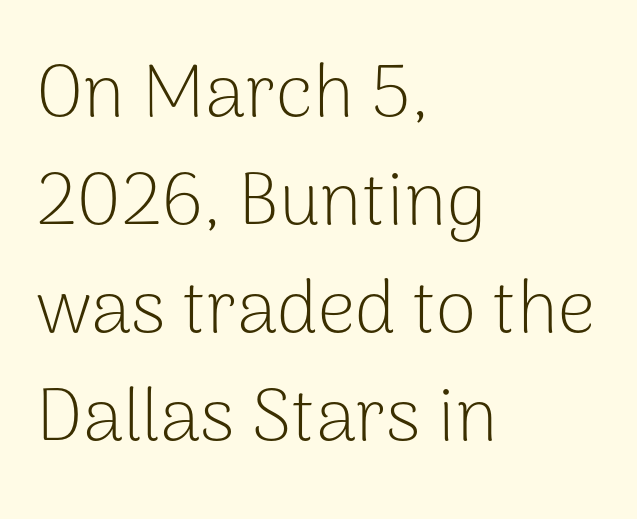
The space beneath each line is pristine and unruled. The tracking reads as untouched default to a designer's eye. The lettering holds an erect, upright posture throughout. In CSS terms this would be text-align: left. Stems here are at most as thick as an everyday book face. The face used here is proportionally spaced, like ordinary book or web type.
